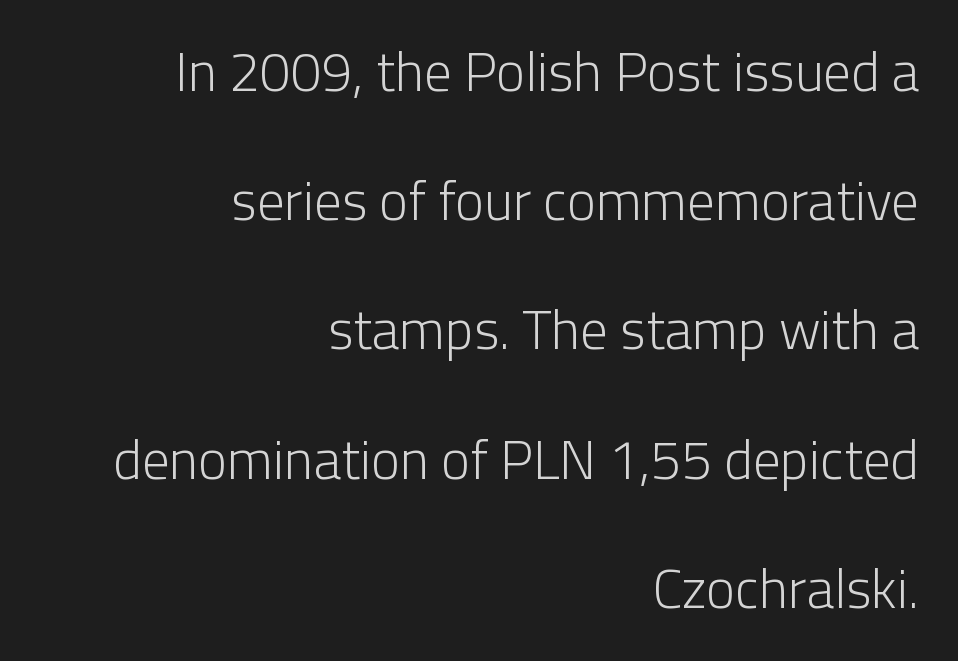
Q: Is the text bold? A: No.
Q: Is the text italic (slanted)? A: No, it is upright.
Q: Is the typeface a serif or a sans-serif typeface? A: Sans-serif.
Q: Is the text underlined? A: No.
Q: How is the paragraph aligned? A: Right-aligned.
Q: Is the spacing between letters normal or unusually wide? A: Normal.
Q: Is the spacing between lines tight, normal or loose? A: Loose.
Q: Width (condensed, normal, or wide)? A: Normal.
Q: Stroke contrast? A: Low.
Q: x-height? A: Medium.
Q: Monospaced? A: No.
